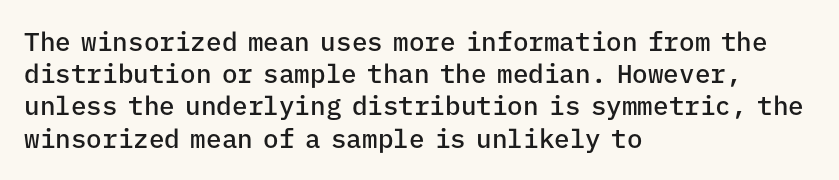
Italic? Not at all — the glyphs are vertical. The space beneath each line is pristine and unruled. Stems and bowls a touch heavier than normal — semibold. The paragraph shown leans on its left margin.
